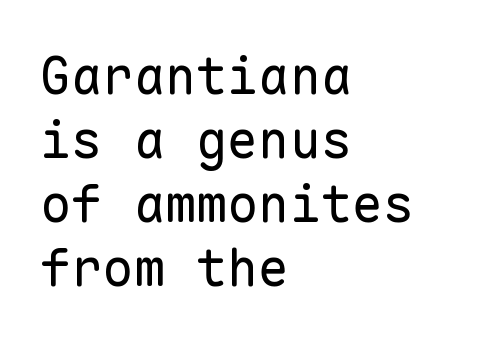
{"serif": "no", "italic": "no", "bold": "no", "weight": "regular", "width": "normal", "stroke_contrast": "low", "x_height": "medium", "monospaced": "yes", "underline": "no", "align": "left", "line_spacing_ratio": 1.23, "letter_spacing": "normal", "letter_spacing_em": 0.0, "glyph_px": 52}
